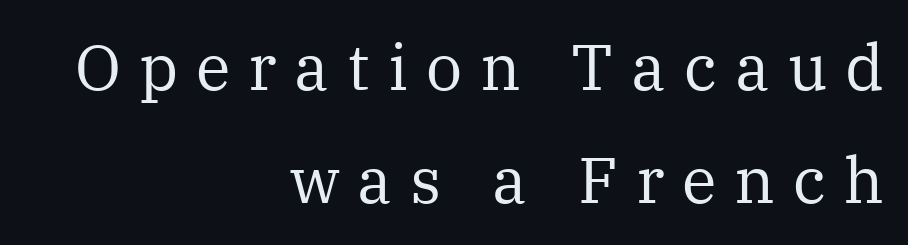
The image shows 64 px regular-weight serif type, upright; set right-aligned, line spacing 1.76x, unusually wide letter spacing (+0.28 em), not underlined; medium stroke contrast and a medium x-height.
